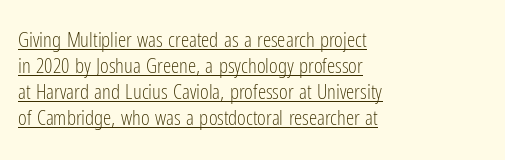
The image shows 21 px text type, upright; set left-aligned, line spacing 1.24x, normal letter spacing, underlined.
